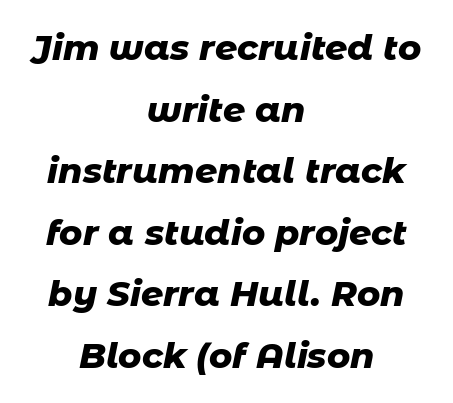
Beneath every word, the page is bare. Between one letter and the next there's only the usual sliver of space. On the weight axis this lands at bold, roughly 700. These lines are rendered in a variable-pitch font. The whitespace from short lines is split evenly between both sides. Emphasis-style slanted type is in use.
